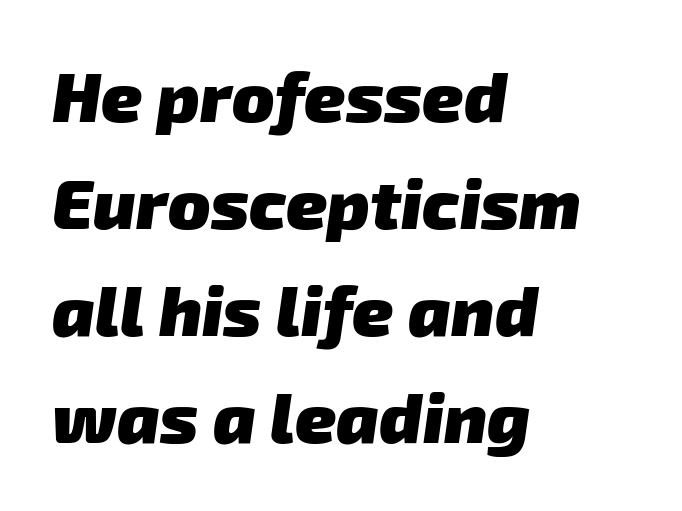
{"serif": "no", "bold": "yes", "weight": "heavy", "width": "normal", "stroke_contrast": "low", "x_height": "medium", "monospaced": "no", "underline": "no", "align": "left", "line_spacing": "normal", "line_spacing_ratio": 1.53, "letter_spacing": "normal", "letter_spacing_em": 0.0, "glyph_px": 70}
